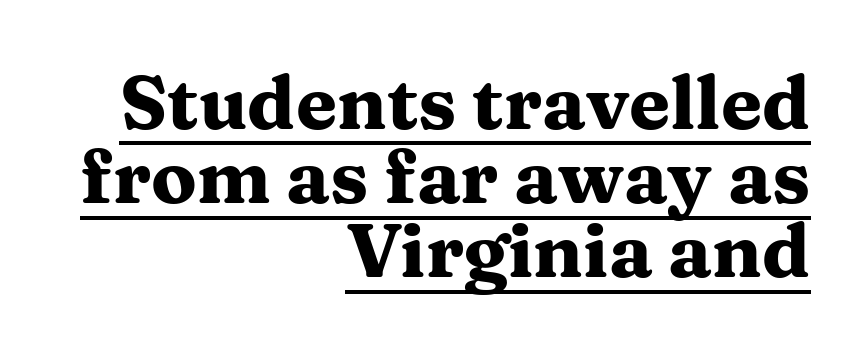
The characters look thick and weighty, a clear bold. Each line ends at the same right margin while the left side varies. Whoever set this chose condensed vertical rhythm over breathing room. This is roman type, the default non-slanted kind.
